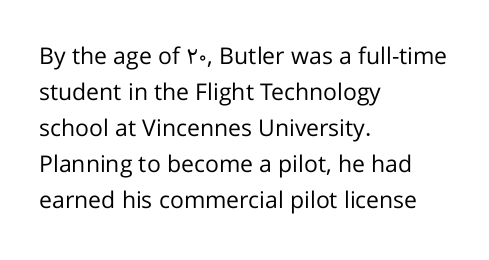
Nothing unusual about the tracking: characters are spaced as the font intends. The typesetter chose a ragged-right arrangement here. Vertical strokes here are truly vertical. In terms of leading, this rendering sits right in the middle.
